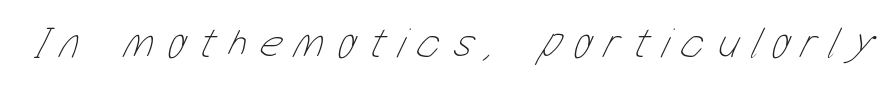
Q: Is the text bold? A: No.
Q: Is the text underlined? A: No.
Q: Is the spacing between letters normal or unusually wide? A: Unusually wide.
Q: Width (condensed, normal, or wide)? A: Condensed.
Q: Stroke contrast? A: Low.
Q: x-height? A: Medium.
Q: Monospaced? A: No.
